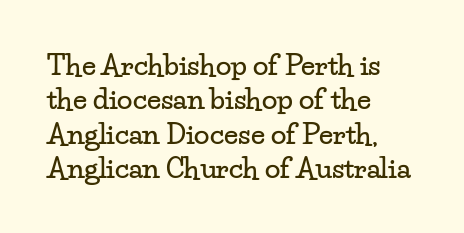
{"serif": "yes", "italic": "no", "width": "wide", "stroke_contrast": "low", "x_height": "small", "monospaced": "no", "underline": "no", "align": "left", "line_spacing_ratio": 1.23, "letter_spacing": "normal", "letter_spacing_em": 0.0, "glyph_px": 28}
